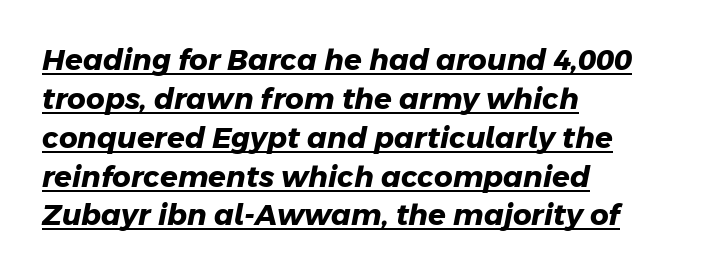
{"serif": "no", "bold": "yes", "weight": "heavy", "width": "normal", "stroke_contrast": "low", "x_height": "medium", "monospaced": "no", "underline": "yes", "align": "left", "line_spacing": "normal", "line_spacing_ratio": 1.34, "letter_spacing": "normal", "letter_spacing_em": 0.0, "glyph_px": 29}
